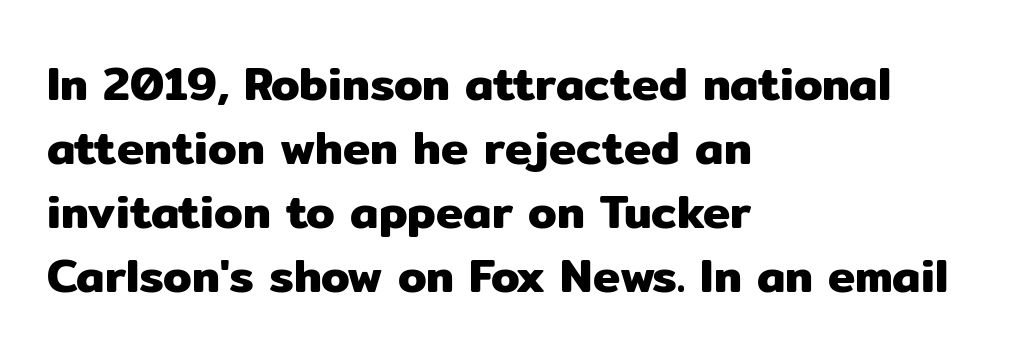
Q: Is the text italic (slanted)? A: No, it is upright.
Q: Is the typeface a serif or a sans-serif typeface? A: Sans-serif.
Q: Is the text underlined? A: No.
Q: How is the paragraph aligned? A: Left-aligned.
Q: Is the spacing between letters normal or unusually wide? A: Normal.
Q: Is the spacing between lines tight, normal or loose? A: Normal.
Q: Width (condensed, normal, or wide)? A: Normal.
Q: Stroke contrast? A: Low.
Q: x-height? A: Medium.
Q: Monospaced? A: No.
